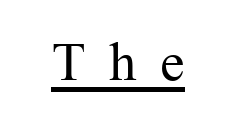
Q: Is the text bold? A: No.
Q: Is the text italic (slanted)? A: No, it is upright.
Q: Is the typeface a serif or a sans-serif typeface? A: Serif.
Q: Is the text underlined? A: Yes.
Q: Is the spacing between letters normal or unusually wide? A: Unusually wide.
Q: Width (condensed, normal, or wide)? A: Normal.
Q: Stroke contrast? A: Medium.
Q: x-height? A: Medium.
Q: Monospaced? A: No.
